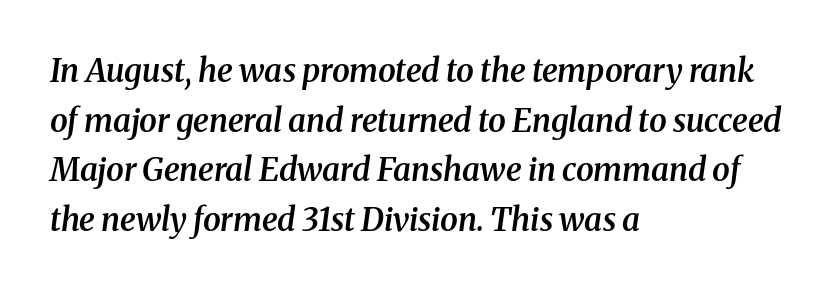
The image shows 32 px semibold serif type, italic (leaning right); set left-aligned, normal line spacing (1.55x), normal letter spacing, not underlined; medium stroke contrast and a medium x-height.
